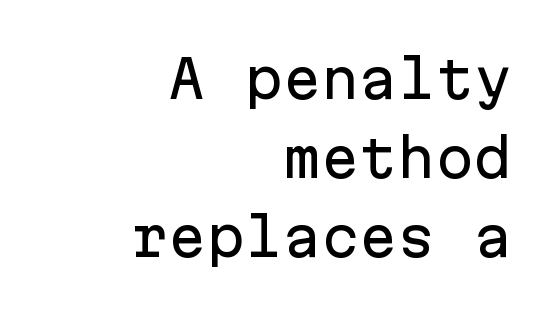
Q: Is the text italic (slanted)? A: No, it is upright.
Q: Is the typeface a serif or a sans-serif typeface? A: Sans-serif.
Q: Is the text underlined? A: No.
Q: How is the paragraph aligned? A: Right-aligned.
Q: Is the spacing between letters normal or unusually wide? A: Normal.
Q: Is the spacing between lines tight, normal or loose? A: Normal.
Q: Width (condensed, normal, or wide)? A: Normal.
Q: Stroke contrast? A: Low.
Q: x-height? A: Medium.
Q: Monospaced? A: Yes.
